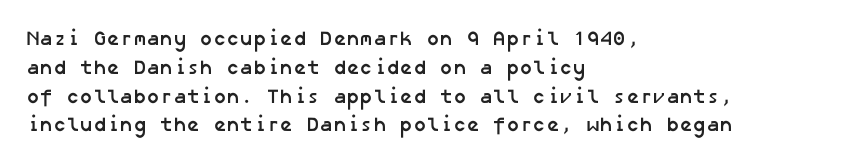
The rendering keeps characters at their native spacing. Does the copy run flush right? No — it runs flush left. A clean baseline with only descenders dipping below it. Normally led — the rows are evenly, conventionally spaced. Emphasis by weight is at full strength: bold.
